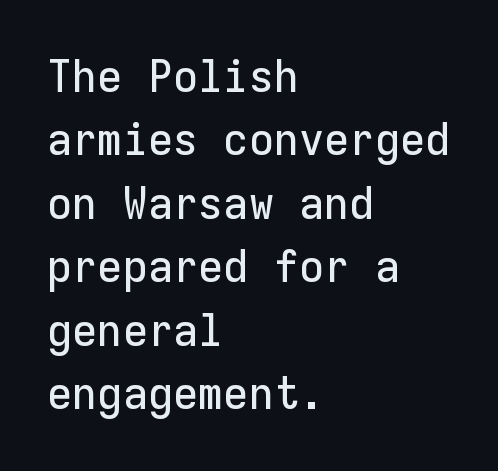
The image shows 46 px sans-serif type, upright, monospaced; set left-aligned, normal line spacing (1.38x), normal letter spacing, not underlined; low stroke contrast and a medium x-height.
